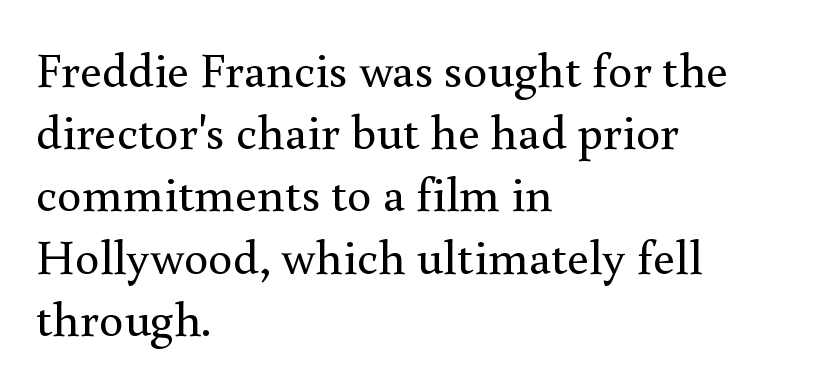
{"serif": "yes", "italic": "no", "bold": "no", "weight": "regular", "width": "normal", "x_height": "small", "monospaced": "no", "underline": "no", "align": "left", "line_spacing": "normal", "line_spacing_ratio": 1.27, "letter_spacing": "normal", "letter_spacing_em": 0.0, "glyph_px": 49}
